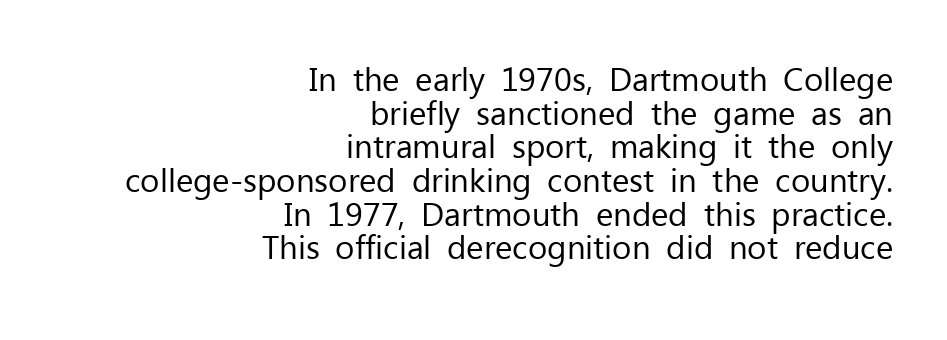
The image shows 33 px regular-weight sans-serif type, upright; set right-aligned, tight line spacing (1.02x), normal letter spacing, not underlined; low stroke contrast and a medium x-height.
